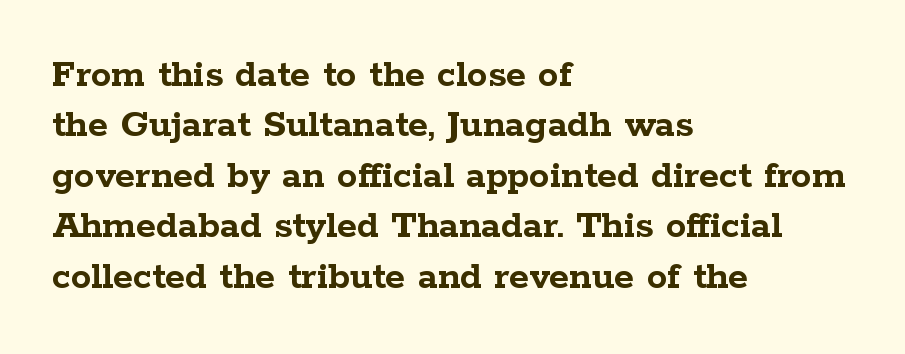
Q: Is the text bold? A: Yes.
Q: Is the text italic (slanted)? A: No, it is upright.
Q: Is the typeface a serif or a sans-serif typeface? A: Serif.
Q: Is the text underlined? A: No.
Q: How is the paragraph aligned? A: Left-aligned.
Q: Is the spacing between letters normal or unusually wide? A: Normal.
Q: Width (condensed, normal, or wide)? A: Wide.
Q: Stroke contrast? A: Low.
Q: x-height? A: Medium.
Q: Monospaced? A: No.
